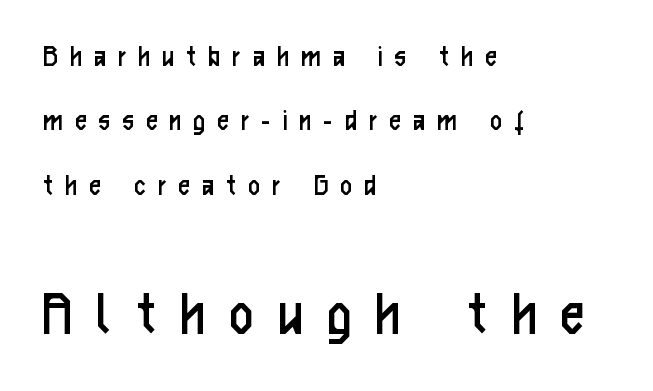
The image shows 65 px regular-weight, condensed sans-serif type, upright; set left-aligned, loose line spacing (2.01x), unusually wide letter spacing (+0.39 em), not underlined; the second (bottom) block is 2.03x larger; low stroke contrast and a medium x-height.
